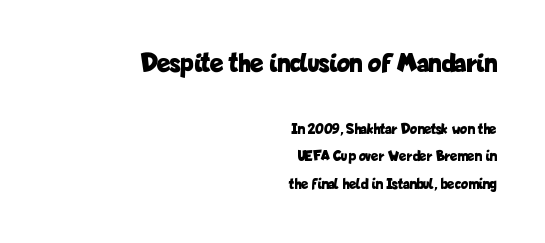
{"italic": "no", "bold": "yes", "underline": "no", "align": "right", "line_spacing_ratio": 1.85, "letter_spacing": "normal", "letter_spacing_em": 0.0, "larger_block": "first", "size_ratio": 1.8, "glyph_px": 27}
